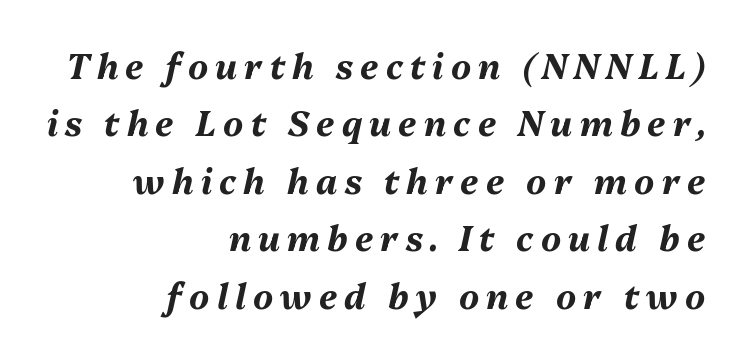
Descender tails drop into unmarked territory. Layout note: lines flush right. When letters slant like this, we call the style italic. Here the glyphs are tracked loosely, breaking word shapes into spaced letters. How would I describe the line gaps? Plain and ordinary.
